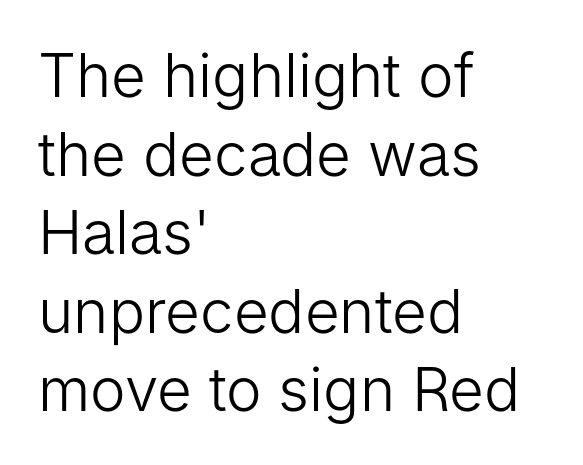
{"serif": "no", "italic": "no", "bold": "no", "weight": "light", "width": "normal", "stroke_contrast": "low", "x_height": "medium", "monospaced": "no", "underline": "no", "align": "left", "line_spacing": "normal", "line_spacing_ratio": 1.31, "letter_spacing": "normal", "letter_spacing_em": 0.0, "glyph_px": 60}
